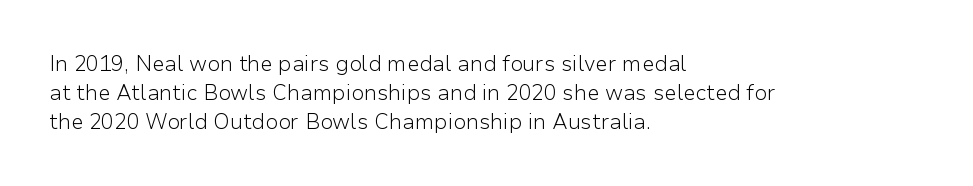
{"italic": "no", "bold": "no", "underline": "no", "align": "left", "line_spacing": "normal", "line_spacing_ratio": 1.38, "letter_spacing": "normal", "letter_spacing_em": 0.0, "glyph_px": 21}
